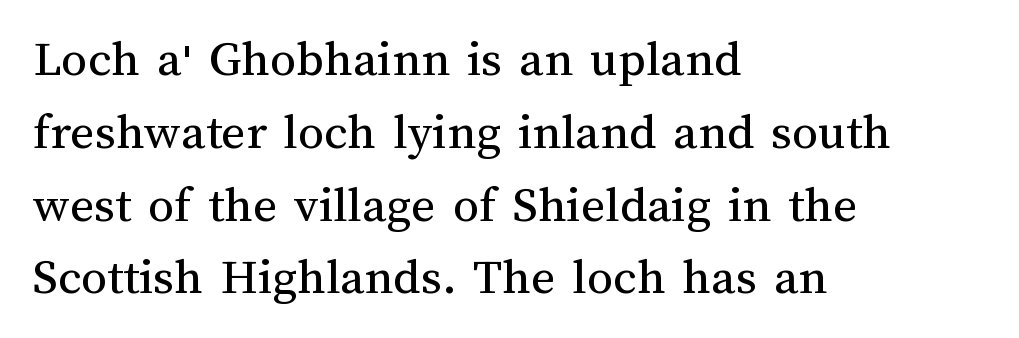
{"italic": "no", "bold": "no", "weight": "regular", "width": "normal", "stroke_contrast": "medium", "x_height": "medium", "monospaced": "no", "underline": "no", "align": "left", "line_spacing": "normal", "line_spacing_ratio": 1.4, "letter_spacing": "normal", "letter_spacing_em": 0.0, "glyph_px": 52}
